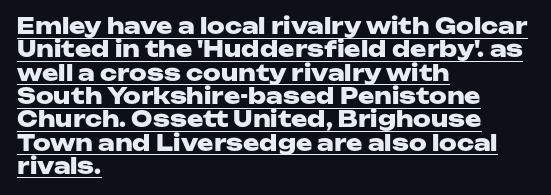
{"italic": "no", "bold": "yes", "underline": "yes", "align": "left", "line_spacing": "tight", "line_spacing_ratio": 1.06, "letter_spacing": "normal", "letter_spacing_em": 0.0, "glyph_px": 22}
